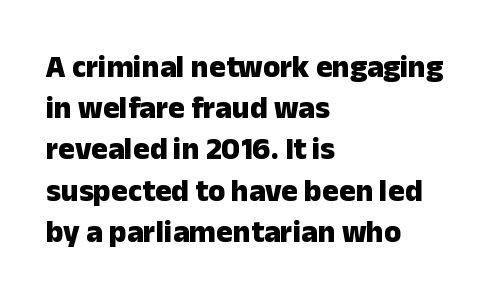
Heft: maximum for text — a bold. The letters stand upright; this is a roman face. Does extra space separate the letters? No, they use regular spacing. In terms of leading, this rendering sits right in the middle. Descenders hang freely into open space. Horizontal alignment here is leftward, the default for most running prose.
